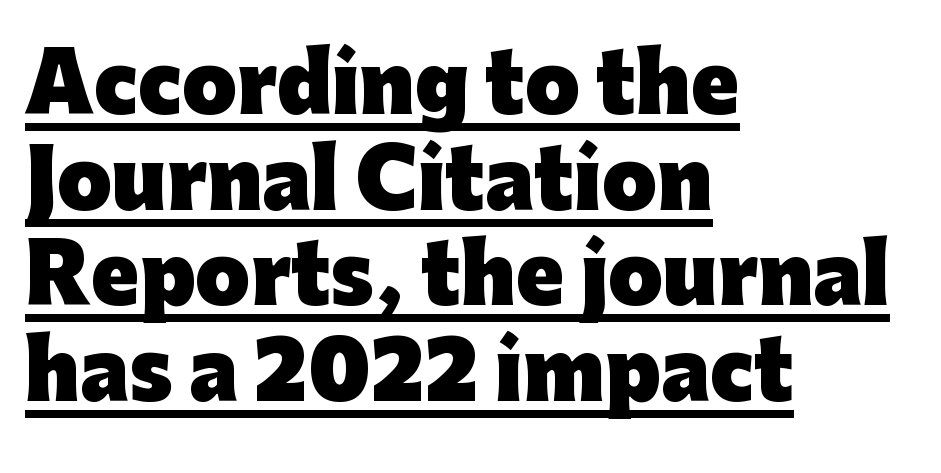
The image shows 79 px heavy sans-serif type, upright; set left-aligned, line spacing 1.21x, normal letter spacing, underlined; low stroke contrast and a medium x-height.
